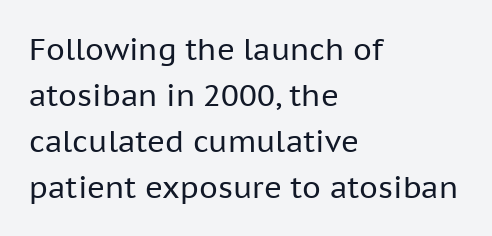
{"serif": "no", "italic": "no", "bold": "no", "weight": "regular", "width": "normal", "stroke_contrast": "low", "x_height": "medium", "monospaced": "no", "underline": "no", "align": "left", "line_spacing": "normal", "line_spacing_ratio": 1.53, "letter_spacing": "normal", "letter_spacing_em": 0.0, "glyph_px": 30}
